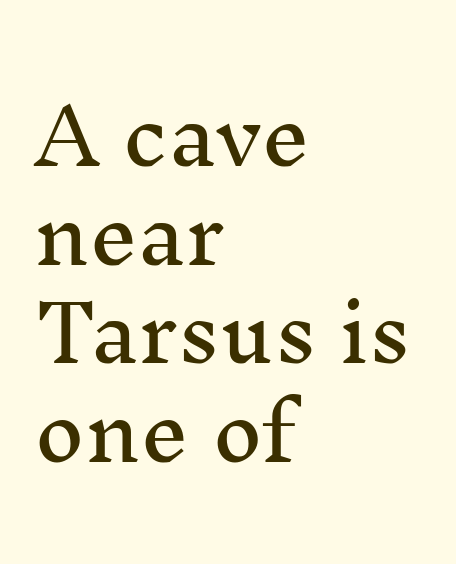
Only glyphs here, with clear space below each row. Quick note: not italic, upright. The rag falls on the right side of this text block. Horizontal bands of white between lines are of average thickness.
